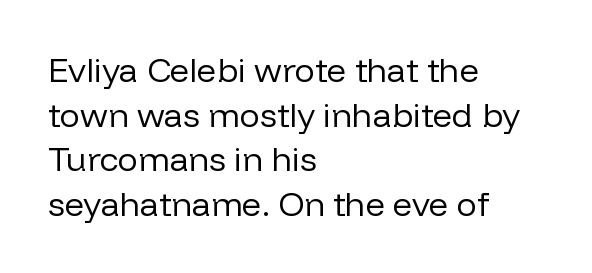
{"serif": "no", "italic": "no", "bold": "no", "weight": "regular", "width": "normal", "stroke_contrast": "low", "x_height": "medium", "monospaced": "no", "underline": "no", "align": "left", "line_spacing": "normal", "line_spacing_ratio": 1.31, "letter_spacing": "normal", "letter_spacing_em": 0.0, "glyph_px": 34}
